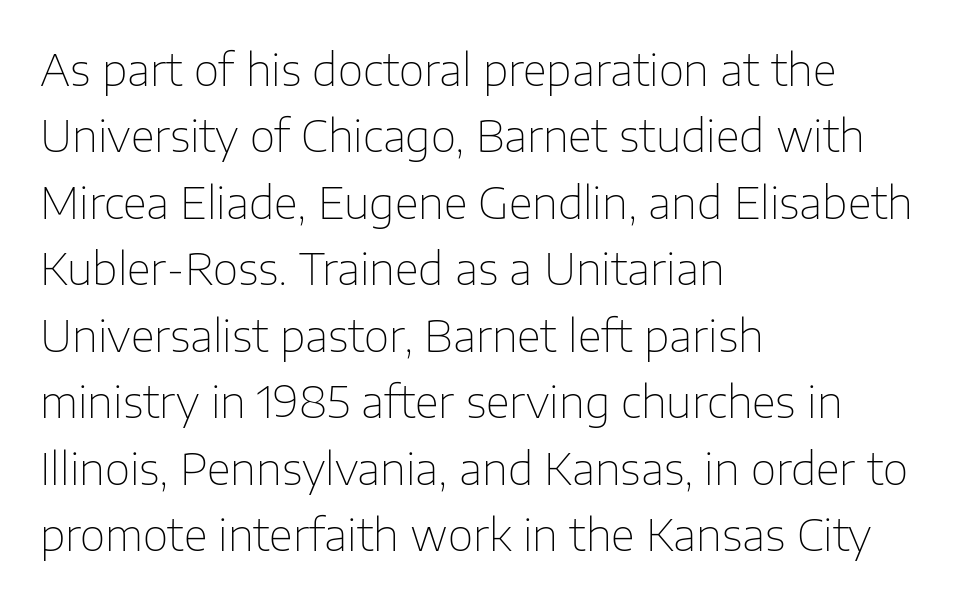
The image shows 44 px thin sans-serif type, upright; set left-aligned, normal line spacing (1.51x), normal letter spacing, not underlined; low stroke contrast and a medium x-height.
